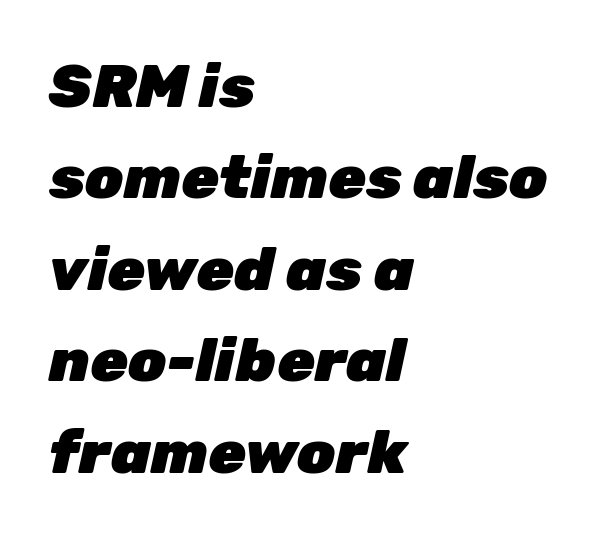
The image shows 61 px heavy type, italic (leaning right); set left-aligned, normal line spacing (1.5x), normal letter spacing, not underlined; low stroke contrast and a medium x-height.
